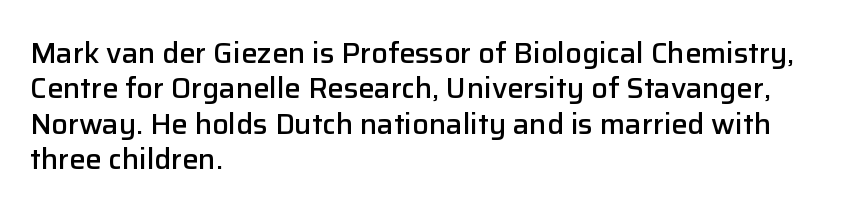
Q: Is the text bold? A: Semi-bold.
Q: Is the text italic (slanted)? A: No, it is upright.
Q: Is the typeface a serif or a sans-serif typeface? A: Sans-serif.
Q: Is the text underlined? A: No.
Q: How is the paragraph aligned? A: Left-aligned.
Q: Is the spacing between letters normal or unusually wide? A: Normal.
Q: Width (condensed, normal, or wide)? A: Normal.
Q: Stroke contrast? A: Low.
Q: x-height? A: Medium.
Q: Monospaced? A: No.
